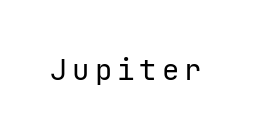
Vertical strokes here are truly vertical. The font family rendered here belongs to the sans-serif group. The face used here is monospaced, like something from a code editor. Quick note: underline off. The characters are drawn with everyday or finer stroke widths.
